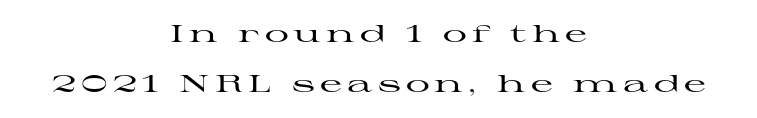
Q: Is the text italic (slanted)? A: No, it is upright.
Q: Is the text underlined? A: No.
Q: How is the paragraph aligned? A: Centered.
Q: Is the spacing between letters normal or unusually wide? A: Unusually wide.
Q: Is the spacing between lines tight, normal or loose? A: Loose.
